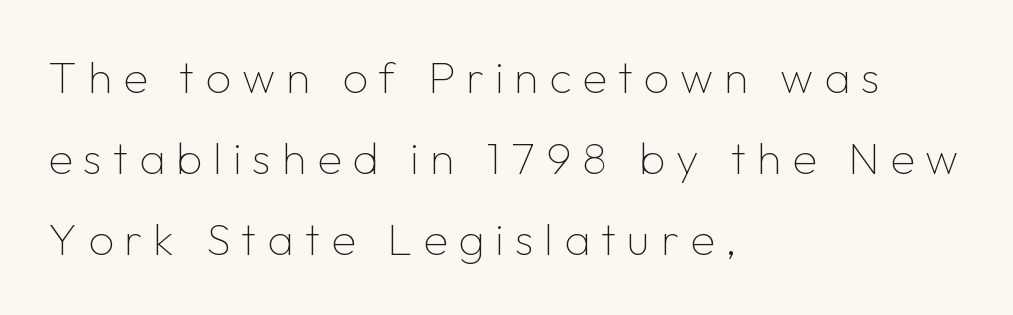
The weight tops out at a normal text grade. This sample is left-justified, so line endings fall wherever the words run out. Posture: upright roman. Compared with typical body copy, the letter spacing here is much looser.
